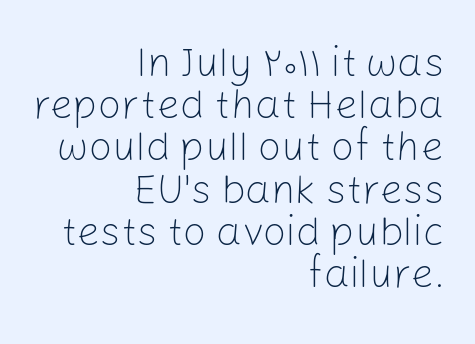
The image shows 41 px light sans-serif type, upright; set right-aligned, tight line spacing (1.03x), normal letter spacing, not underlined; low stroke contrast and a medium x-height.
